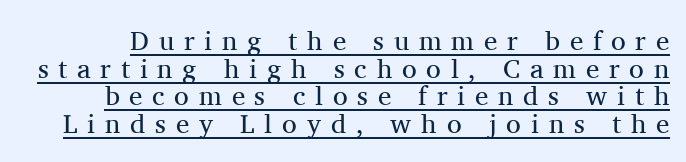
The image shows 27 px text type, upright; set tight line spacing (1.02x), unusually wide letter spacing (+0.36 em), underlined.
